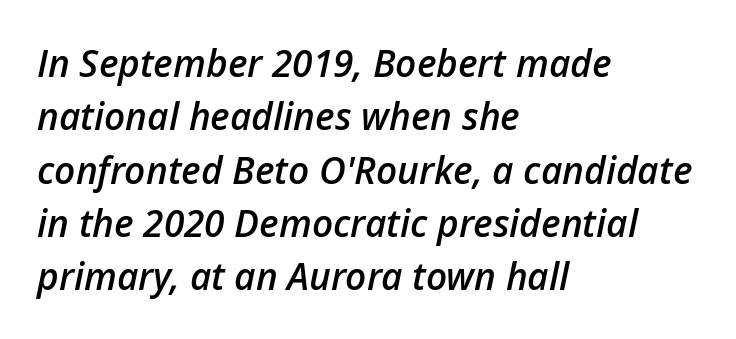
Q: Is the text bold? A: Semi-bold.
Q: Is the text italic (slanted)? A: Yes, it leans right by about 12 degrees.
Q: Is the text underlined? A: No.
Q: How is the paragraph aligned? A: Left-aligned.
Q: Is the spacing between letters normal or unusually wide? A: Normal.
Q: Is the spacing between lines tight, normal or loose? A: Normal.
Q: Width (condensed, normal, or wide)? A: Normal.
Q: Stroke contrast? A: Low.
Q: x-height? A: Medium.
Q: Monospaced? A: No.
